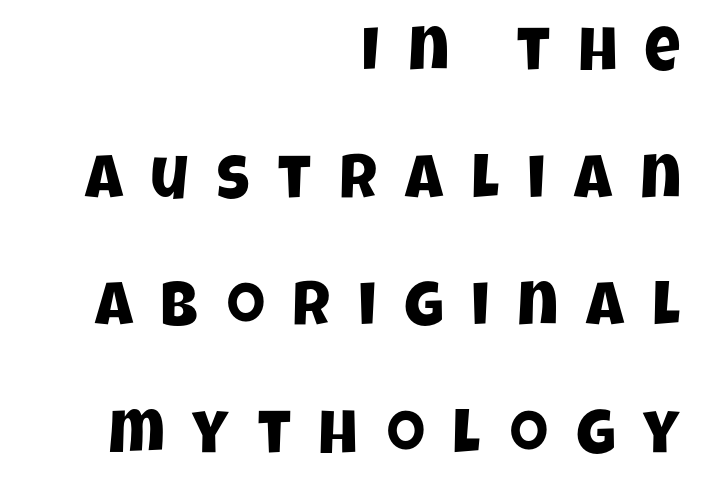
The typesetter chose a ragged-left arrangement here. The designer dialed line spacing up above the default. Observe the absence of serifs on each vertical stroke in this sample. In terms of letterspacing, this is a distinctly airy, spread setting.
